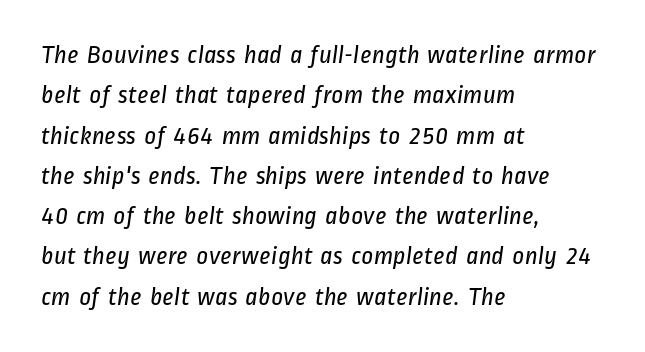
Beneath every word, the page is bare. Notice how descenders clear the ascenders below comfortably — that's standard leading. Reading down the block, your eye returns to a fixed left position each line. Think standard paragraph weight, or any step lighter than that. The tracking reads as untouched default to a designer's eye.
